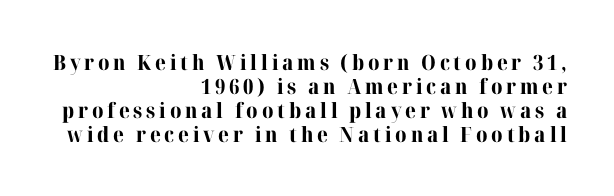
Q: Is the text bold? A: Yes.
Q: Is the text italic (slanted)? A: No, it is upright.
Q: Is the text underlined? A: No.
Q: How is the paragraph aligned? A: Right-aligned.
Q: Is the spacing between lines tight, normal or loose? A: Tight.
